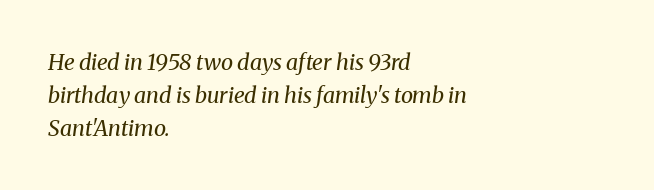
This rendering features lettering with no underline. The vertical gap from one line to the next is medium. These lines are set flush left with a ragged right edge. Default kerning and tracking; the words read as compact shapes. These lines were composed using italics. On a weight scale, this lands at 450 or below.
